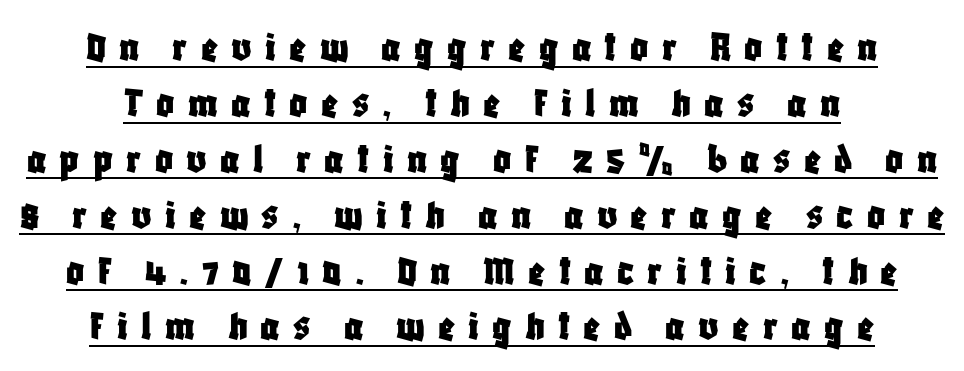
Caption: lettering with a line underneath. Leading: standard. The horizontal fit of the characters is loose and conspicuously gappy. The face used here is proportionally spaced, like ordinary book or web type. This is the regular roman posture of the typeface.
